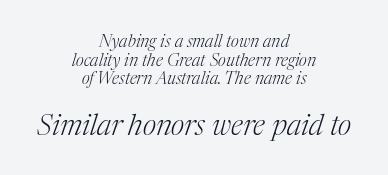
{"serif": "yes", "italic": "yes", "lean": "right", "slant_degrees": 17, "bold": "no", "weight": "light", "width": "normal", "stroke_contrast": "medium", "x_height": "medium", "monospaced": "no", "underline": "no", "align": "center", "line_spacing": "tight", "line_spacing_ratio": 1.09, "letter_spacing": "normal", "letter_spacing_em": 0.0, "larger_block": "second", "size_ratio": 1.71, "glyph_px": 29}
